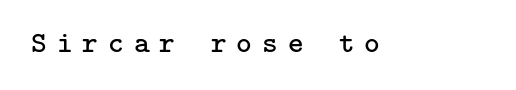
Q: Is the text bold? A: No.
Q: Is the text italic (slanted)? A: No, it is upright.
Q: Is the typeface a serif or a sans-serif typeface? A: Serif.
Q: Is the text underlined? A: No.
Q: Is the spacing between letters normal or unusually wide? A: Unusually wide.
Q: Width (condensed, normal, or wide)? A: Normal.
Q: Stroke contrast? A: Low.
Q: x-height? A: Medium.
